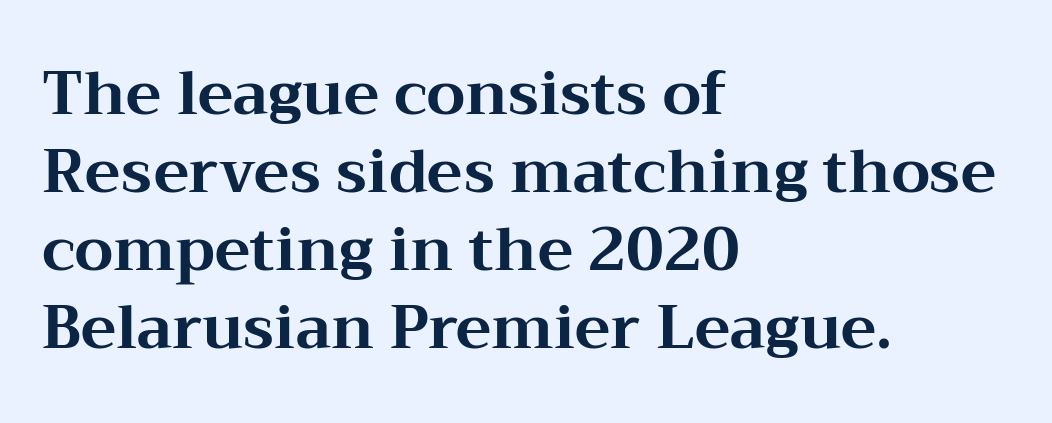
This rendering uses left alignment, leaving the right contour irregular. Unmarked baselines from the first word to the last. Students, note that the glyphs here touch the page at normal intervals. The rendering uses natural spacing where letterforms have individual widths. Stroke thickness is high; the sample reads as a true bold. A typesetter would label this face a serif.
